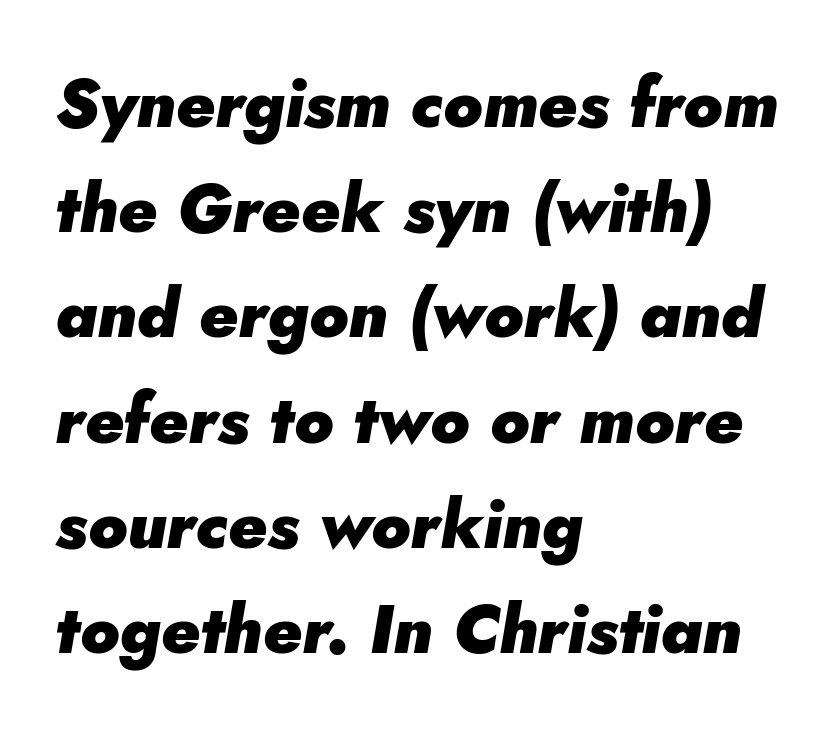
The image shows 67 px heavy type, italic (leaning right); set left-aligned, normal line spacing (1.57x), normal letter spacing, not underlined; low stroke contrast and a small x-height.
